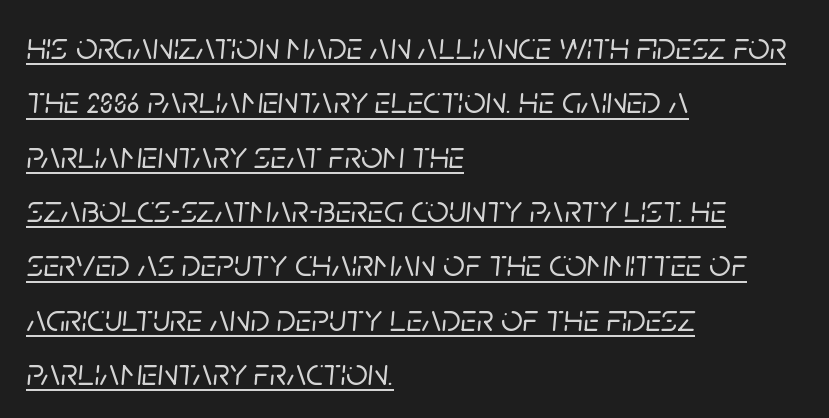
The image shows 38 px text type, italic (leaning right); set left-aligned, normal line spacing (1.43x), normal letter spacing, underlined; low stroke contrast and a large x-height.
